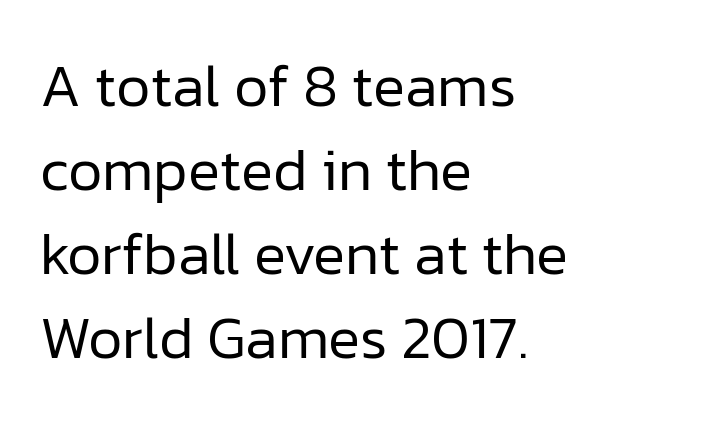
Vertical stems look standard width or narrower in stroke. The passage shown is typed in a proportional face where columns would drift. The space beneath each line is pristine and unruled. Does the leading feel generous? No, just average. The designer went with a sans here, leaving each stem footless. The letterforms sit shoulder to shoulder at normal distance.
